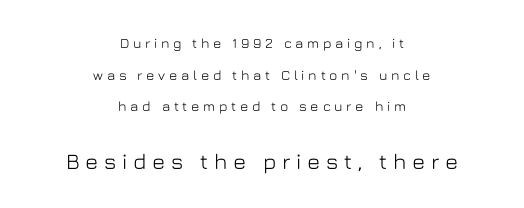
Size hierarchy here favors the trailing block over the leading one. The leading is generous, giving the passage an open texture. The type sits square on the baseline with zero lean. The string is rendered with underlining switched off. The lines are quadded center.
